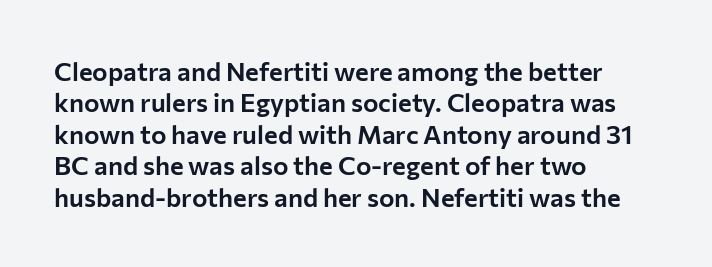
The image shows 26 px text type, upright; set left-aligned, line spacing 1.21x, normal letter spacing, not underlined.
